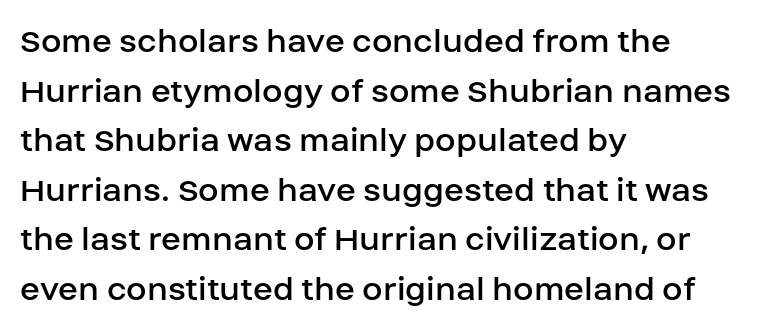
{"serif": "no", "italic": "no", "bold": "no", "weight": "regular", "width": "normal", "stroke_contrast": "low", "x_height": "large", "monospaced": "no", "underline": "no", "align": "left", "line_spacing": "normal", "line_spacing_ratio": 1.34, "letter_spacing": "normal", "letter_spacing_em": 0.0, "glyph_px": 37}
